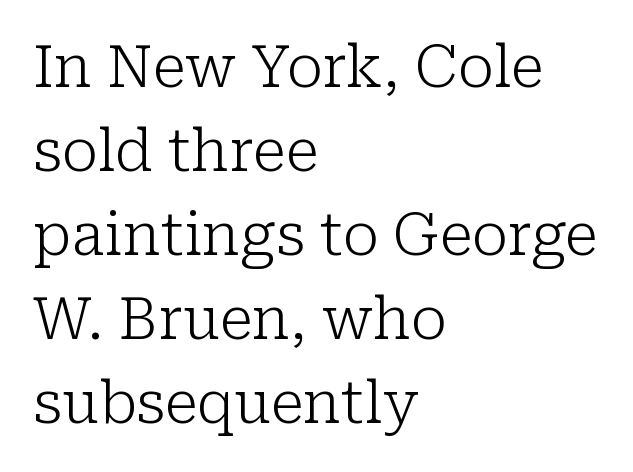
{"serif": "yes", "italic": "no", "bold": "no", "weight": "light", "width": "normal", "stroke_contrast": "low", "x_height": "medium", "monospaced": "no", "underline": "no", "align": "left", "line_spacing": "normal", "line_spacing_ratio": 1.45, "letter_spacing": "normal", "letter_spacing_em": 0.0, "glyph_px": 58}
